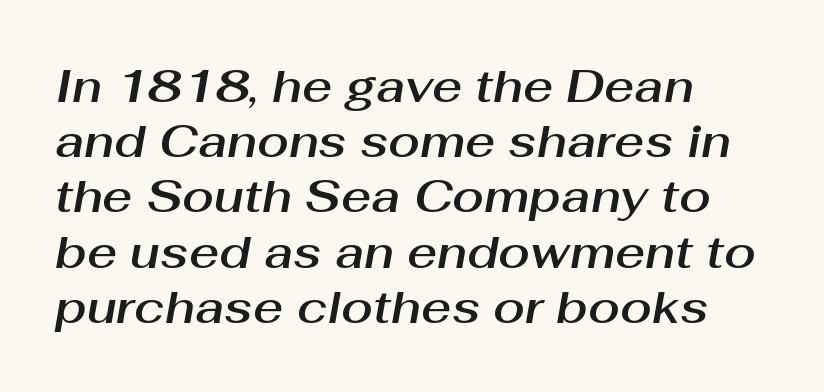
{"italic": "yes", "lean": "right", "slant_degrees": 10, "width": "normal", "stroke_contrast": "medium", "x_height": "medium", "monospaced": "no", "underline": "no", "align": "left", "line_spacing_ratio": 1.2, "letter_spacing": "normal", "letter_spacing_em": 0.0, "glyph_px": 46}
